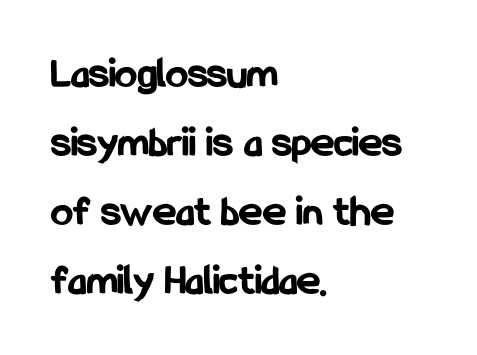
Q: Is the text bold? A: Yes.
Q: Is the text italic (slanted)? A: No, it is upright.
Q: Is the typeface a serif or a sans-serif typeface? A: Sans-serif.
Q: Is the text underlined? A: No.
Q: How is the paragraph aligned? A: Left-aligned.
Q: Is the spacing between letters normal or unusually wide? A: Normal.
Q: Is the spacing between lines tight, normal or loose? A: Normal.
Q: Width (condensed, normal, or wide)? A: Condensed.
Q: Stroke contrast? A: Low.
Q: x-height? A: Medium.
Q: Monospaced? A: No.
